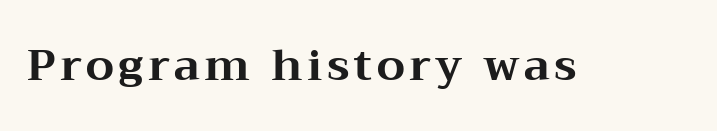
{"serif": "yes", "italic": "no", "bold": "yes", "weight": "bold", "width": "wide", "stroke_contrast": "medium", "x_height": "medium", "monospaced": "no", "underline": "no", "glyph_px": 44}
